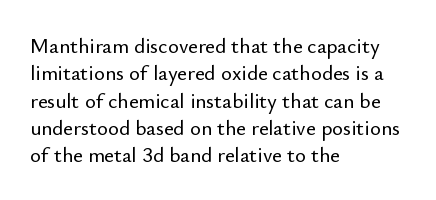
You could call the tracking neutral — neither tight nor loose. Honestly, there is no underline to notice here at all. This is roman type, the default non-slanted kind. Compared with a centered layout, this one pins lines to the left instead. Interline gaps are of average width in this sample.
